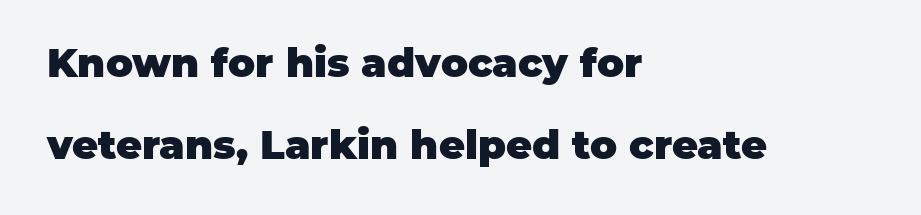
The image shows 40 px heavy sans-serif type, upright; set left-aligned, loose line spacing (2.06x), normal letter spacing, not underlined; low stroke contrast and a large x-height.
